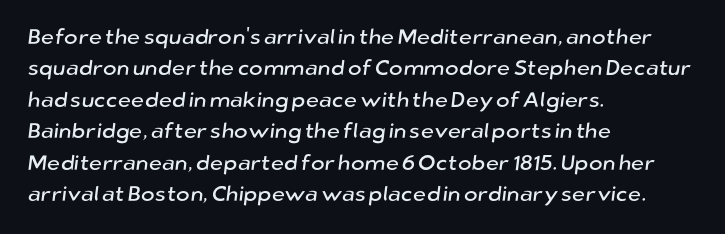
{"underline": "no", "align": "left", "line_spacing": "normal", "line_spacing_ratio": 1.5, "letter_spacing": "normal", "letter_spacing_em": 0.0, "glyph_px": 21}
